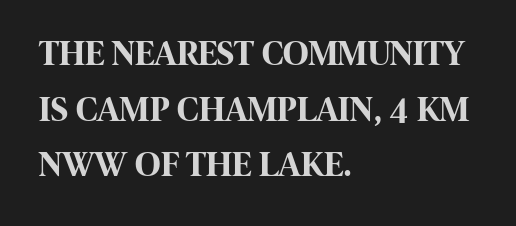
The image shows 35 px bold, condensed sans-serif type, upright; set left-aligned, normal line spacing (1.59x), normal letter spacing, not underlined; high stroke contrast and a large x-height.
